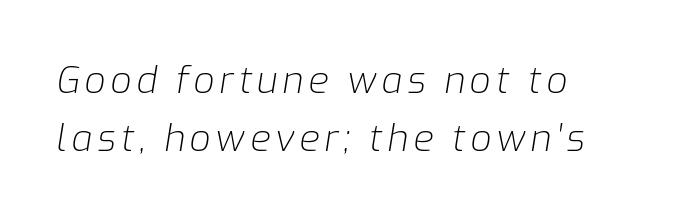
Q: Is the text bold? A: No.
Q: Is the text italic (slanted)? A: Yes, it leans right by about 9 degrees.
Q: Is the text underlined? A: No.
Q: How is the paragraph aligned? A: Left-aligned.
Q: Is the spacing between lines tight, normal or loose? A: Normal.
Q: Width (condensed, normal, or wide)? A: Normal.
Q: Stroke contrast? A: Low.
Q: x-height? A: Medium.
Q: Monospaced? A: No.
